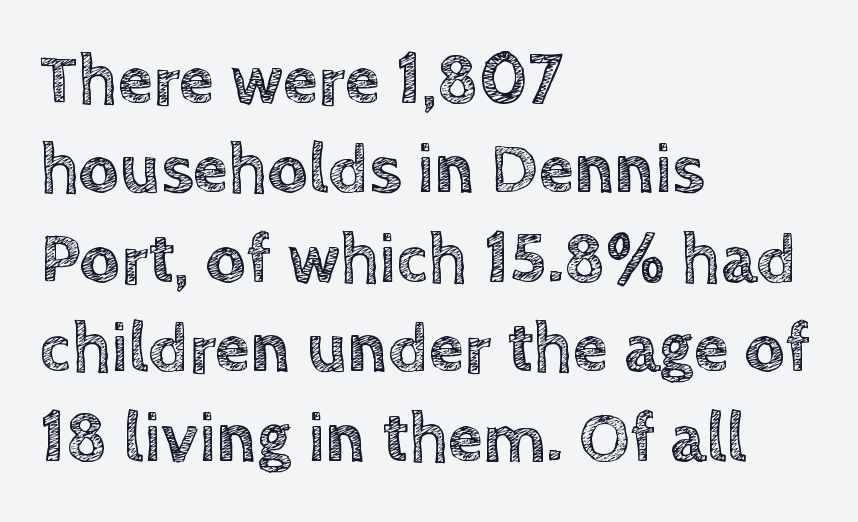
The image shows 71 px text type, upright; set left-aligned, normal line spacing (1.26x), normal letter spacing, not underlined; a large x-height.
